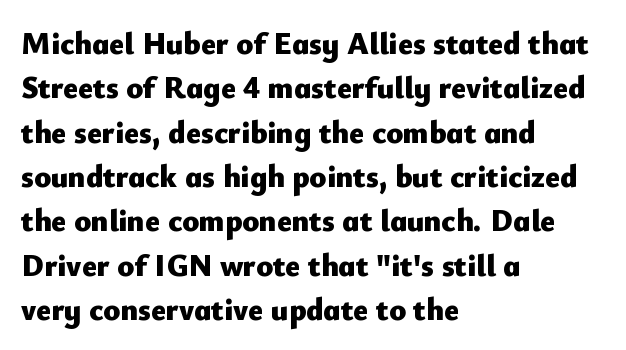
A classic flush-left, rag-right setting is used for this passage. Is the letter spacing exaggerated? No — it looks like the ordinary default. Is this a fixed-width face? No — the glyphs have proportional, varying widths. This is sans-serif lettering, the kind often seen on screens and signage. The designer left line spacing at the default.
